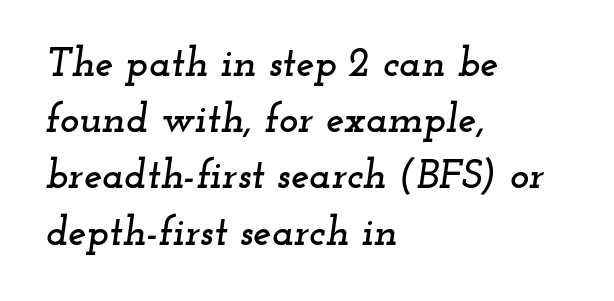
The image shows 41 px wide serif type, italic (leaning right); set left-aligned, normal line spacing (1.37x), normal letter spacing, not underlined; low stroke contrast and a small x-height.
